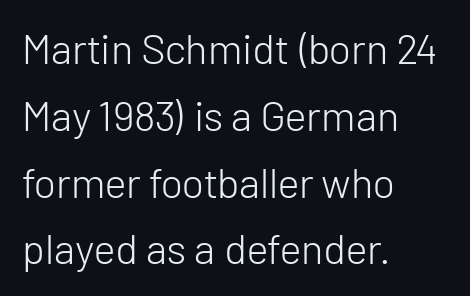
A light-to-regular cut is what we see here. Proportional: the letters do not fall into vertical columns. To sum up the face: it is a sans, with no serifs. If you measured baseline to baseline, you'd find a middling distance. Italic: no, the glyphs are upright roman. Short note: letters normally spaced.
